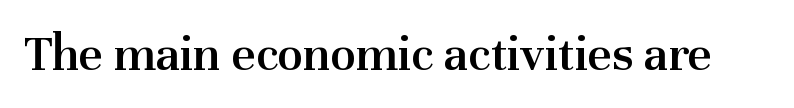
The image shows 52 px semibold serif type, upright; set normal letter spacing, not underlined; medium stroke contrast and a medium x-height.
